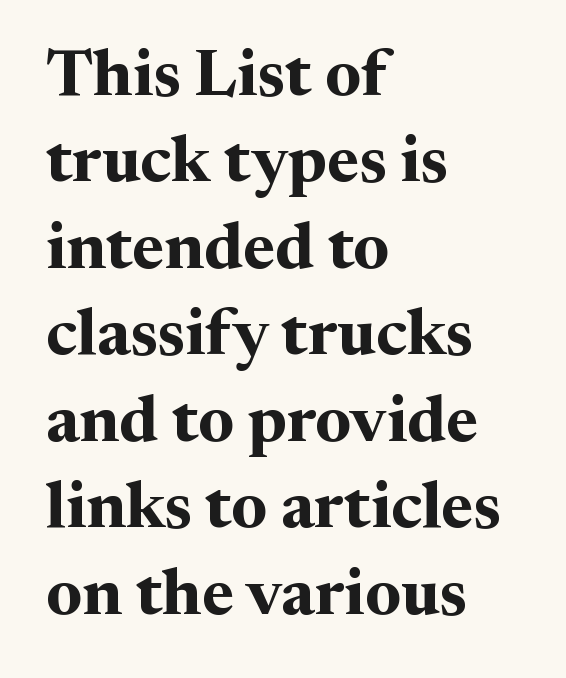
The image shows 66 px bold serif type, upright; set left-aligned, normal line spacing (1.31x), normal letter spacing, not underlined; medium stroke contrast and a medium x-height.
